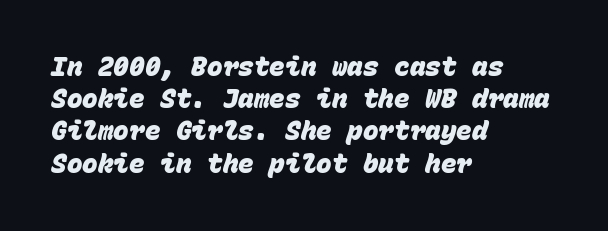
{"bold": "yes", "underline": "no", "align": "left", "line_spacing_ratio": 1.24, "letter_spacing": "normal", "letter_spacing_em": 0.0, "glyph_px": 26}
